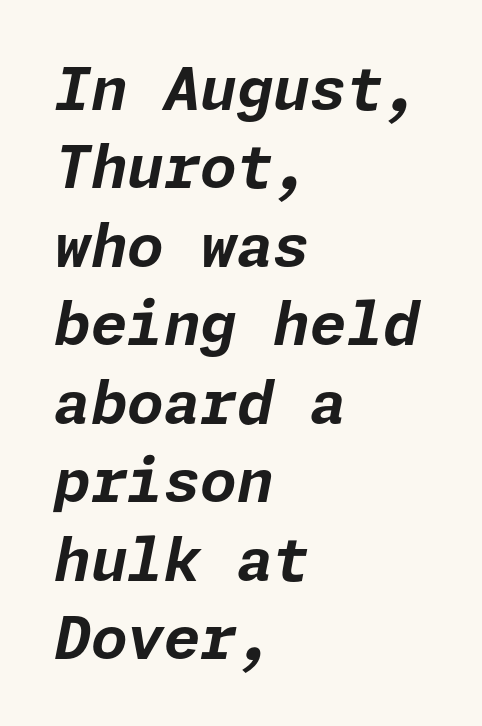
{"italic": "yes", "lean": "right", "slant_degrees": 11, "bold": "yes", "weight": "bold", "width": "normal", "stroke_contrast": "low", "x_height": "medium", "underline": "no", "align": "left", "line_spacing": "normal", "line_spacing_ratio": 1.33, "letter_spacing": "normal", "letter_spacing_em": 0.0, "glyph_px": 59}
